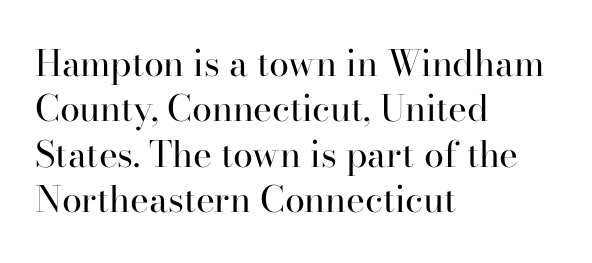
{"serif": "yes", "italic": "no", "bold": "no", "weight": "regular", "width": "normal", "stroke_contrast": "high", "x_height": "small", "monospaced": "no", "underline": "no", "align": "left", "line_spacing": "normal", "line_spacing_ratio": 1.26, "letter_spacing": "normal", "letter_spacing_em": 0.0, "glyph_px": 36}
